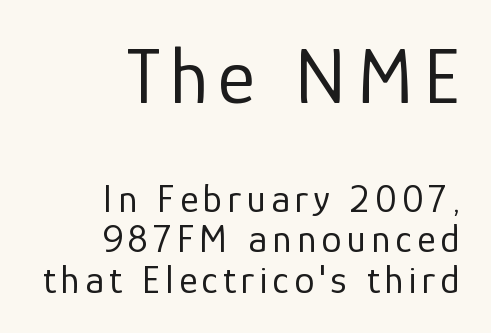
In terms of leading, this rendering errs on the cramped side. Type without underlining. The compositor pushed each line to the right boundary. Here the designer chose a conventional face with non-uniform glyph widths. The weight would be labelled regular, book, light, or lighter still. Look at the glyph heights: the upper group is clearly the bigger setting.
